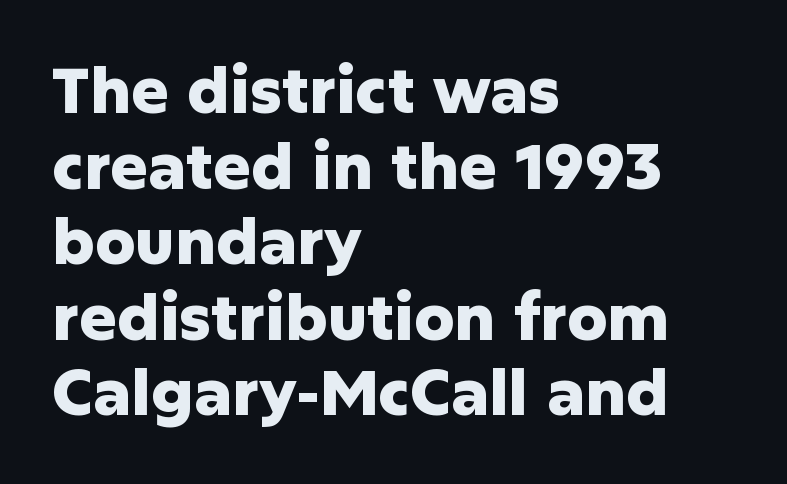
Type without underlining. This is roman type, the default non-slanted kind. Does the weight exceed regular? Yes, all the way to bold. Casual observation: everything's shoved over to the left. The line texture is even and compact thanks to regular tracking. Proportional: the letters do not fall into vertical columns.
